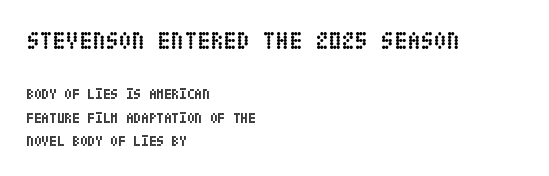
The space directly below the letters is spotless. The leading is moderate, giving the passage an even texture. If you squint, the top block still reads clearly — it's the larger of the two. These lines keep a tight, regular rhythm from letter to letter.
